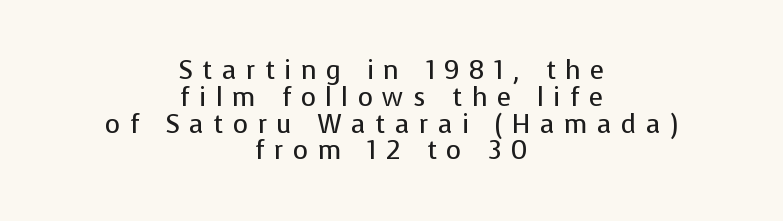
In terms of leading, this rendering errs on the cramped side. The font is comparable to plain body text, perhaps lighter. Is the block centered? Yes — each line is placed symmetrically about the middle. Every character sits straight up, as roman type does. Bare-footed words on every line. Is the letter spacing exaggerated? Yes — the characters are pushed far apart.
